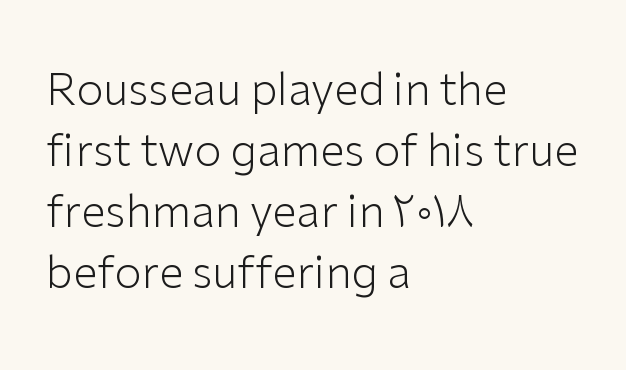
{"serif": "no", "italic": "no", "bold": "no", "weight": "light", "width": "normal", "stroke_contrast": "low", "x_height": "medium", "monospaced": "no", "underline": "no", "align": "left", "line_spacing": "normal", "line_spacing_ratio": 1.39, "letter_spacing": "normal", "letter_spacing_em": 0.0, "glyph_px": 44}
